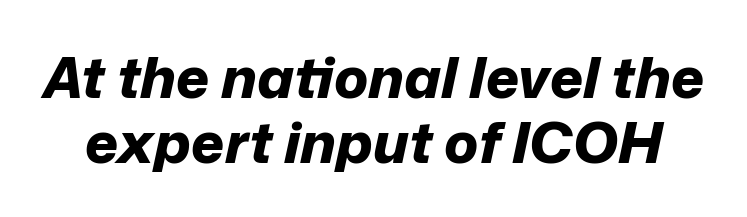
Q: Is the text bold? A: Yes.
Q: Is the text italic (slanted)? A: Yes, it leans right by about 12 degrees.
Q: Is the text underlined? A: No.
Q: Is the spacing between letters normal or unusually wide? A: Normal.
Q: Is the spacing between lines tight, normal or loose? A: Tight.
Q: Width (condensed, normal, or wide)? A: Normal.
Q: Stroke contrast? A: Low.
Q: x-height? A: Medium.
Q: Monospaced? A: No.
